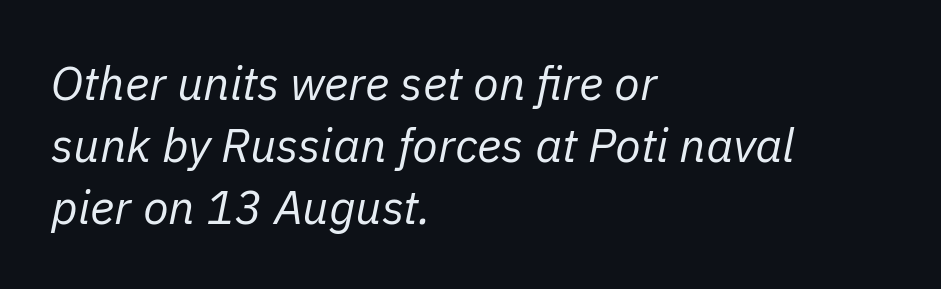
Descenders are the only things crossing below the line. Regular leading. These lines keep a tight, regular rhythm from letter to letter. Is this a fixed-width face? No — the glyphs have proportional, varying widths. The cut favours lightness, reaching ordinary text weight at its darkest.
